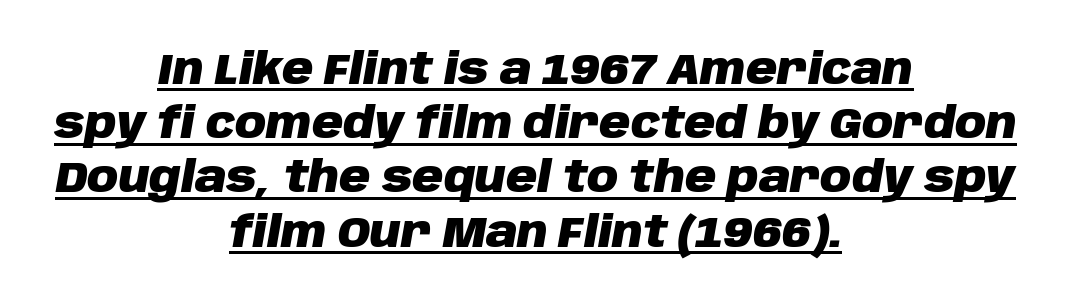
Q: Is the text bold? A: Yes.
Q: Is the text italic (slanted)? A: Yes, it leans right by about 10 degrees.
Q: Is the text underlined? A: Yes.
Q: How is the paragraph aligned? A: Centered.
Q: Is the spacing between letters normal or unusually wide? A: Normal.
Q: Is the spacing between lines tight, normal or loose? A: Normal.
Q: Width (condensed, normal, or wide)? A: Normal.
Q: Stroke contrast? A: Low.
Q: x-height? A: Large.
Q: Monospaced? A: No.
